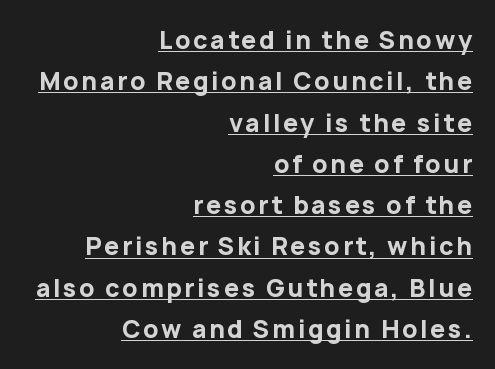
A typesetter would mark this as roman, not italic. The face used here appears with an underline applied. The strokes are fattened all the way to bold. The paragraph shown leans on its right margin.
